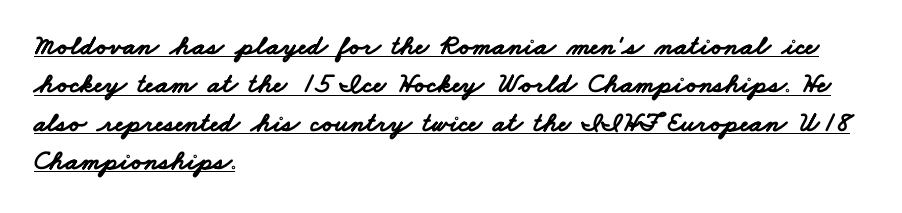
{"serif": "no", "bold": "yes", "weight": "bold", "width": "wide", "stroke_contrast": "low", "x_height": "small", "monospaced": "no", "underline": "yes", "align": "left", "line_spacing": "normal", "line_spacing_ratio": 1.37, "letter_spacing": "normal", "letter_spacing_em": 0.0, "glyph_px": 28}
